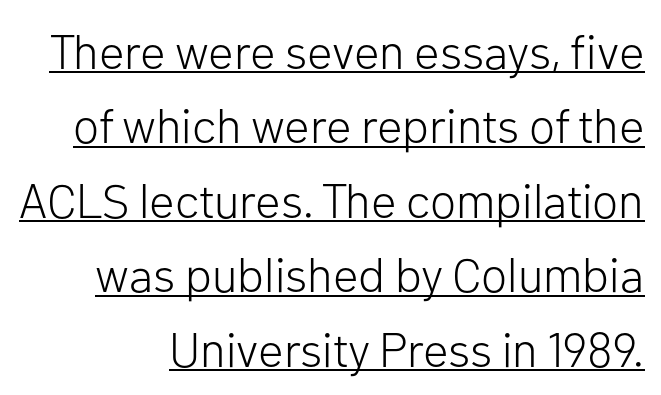
The image shows 48 px light sans-serif type, upright; set right-aligned, normal line spacing (1.55x), normal letter spacing, underlined; low stroke contrast and a medium x-height.
